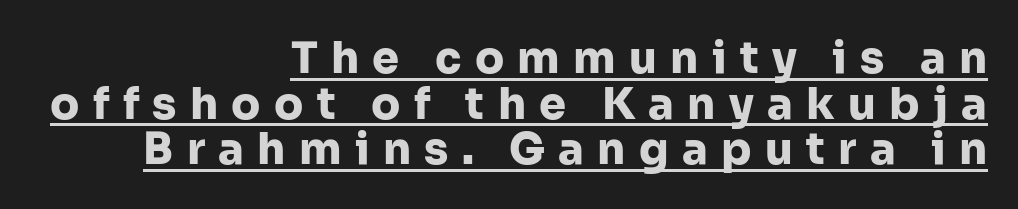
{"serif": "no", "italic": "no", "bold": "yes", "weight": "heavy", "width": "normal", "stroke_contrast": "low", "x_height": "medium", "monospaced": "no", "underline": "yes", "align": "right", "line_spacing": "tight", "line_spacing_ratio": 1.06, "letter_spacing": "wide", "letter_spacing_em": 0.31, "glyph_px": 43}
